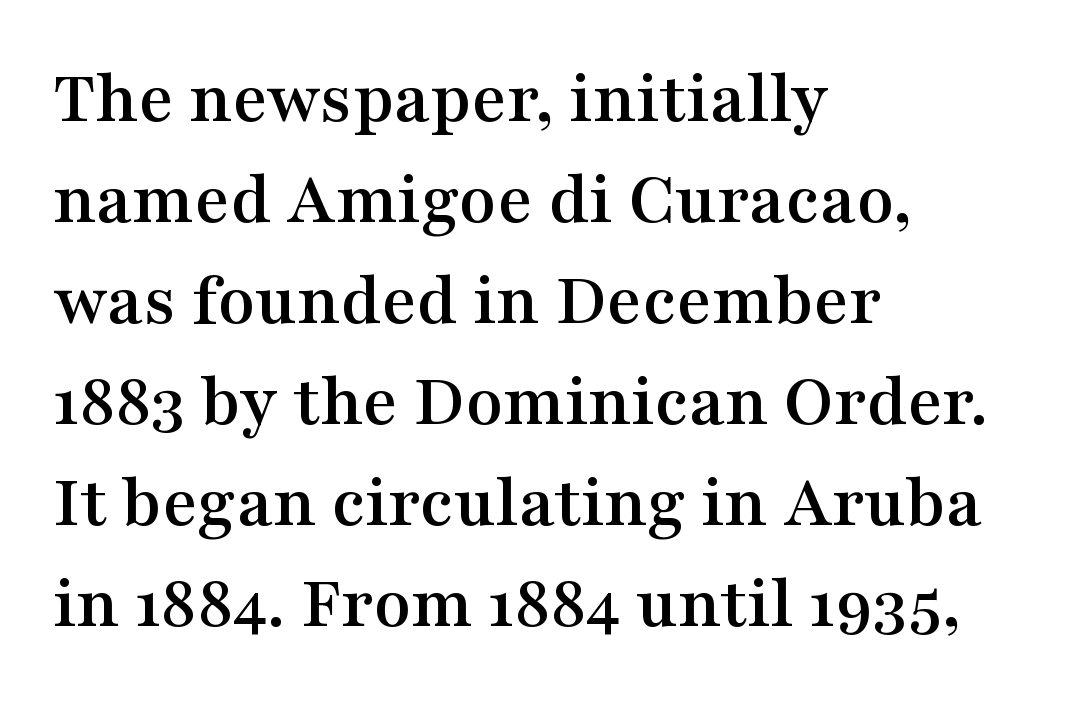
Q: Is the text italic (slanted)? A: No, it is upright.
Q: Is the typeface a serif or a sans-serif typeface? A: Serif.
Q: Is the text underlined? A: No.
Q: How is the paragraph aligned? A: Left-aligned.
Q: Is the spacing between letters normal or unusually wide? A: Normal.
Q: Is the spacing between lines tight, normal or loose? A: Normal.
Q: Width (condensed, normal, or wide)? A: Wide.
Q: Stroke contrast? A: Medium.
Q: x-height? A: Medium.
Q: Monospaced? A: No.
